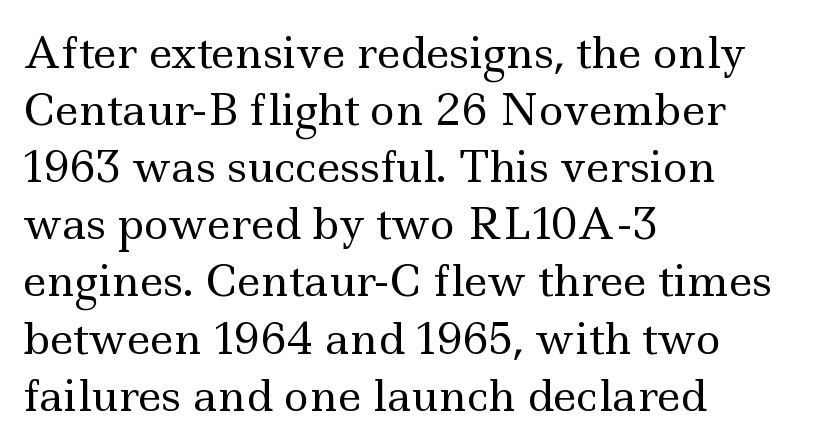
The image shows 42 px regular-weight, wide serif type, upright; set left-aligned, normal line spacing (1.36x), normal letter spacing, not underlined; a small x-height.
